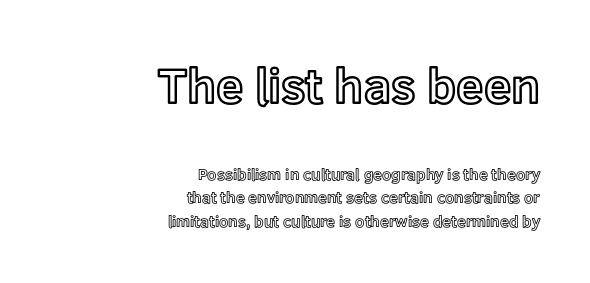
Q: Is the text italic (slanted)? A: No, it is upright.
Q: Is the text underlined? A: No.
Q: How is the paragraph aligned? A: Right-aligned.
Q: Is the spacing between letters normal or unusually wide? A: Normal.
Q: Is the spacing between lines tight, normal or loose? A: Normal.
Q: Which block of text is set in a larger size, the first (top) or the second (bottom)? A: The first (top) one.
Q: Width (condensed, normal, or wide)? A: Normal.
Q: x-height? A: Medium.
Q: Monospaced? A: No.
